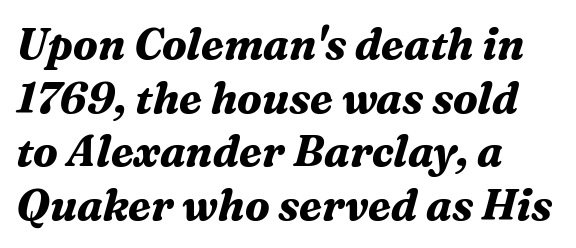
The image shows 43 px bold serif type, italic (leaning right); set left-aligned, normal line spacing (1.25x), normal letter spacing, not underlined; medium stroke contrast and a medium x-height.
